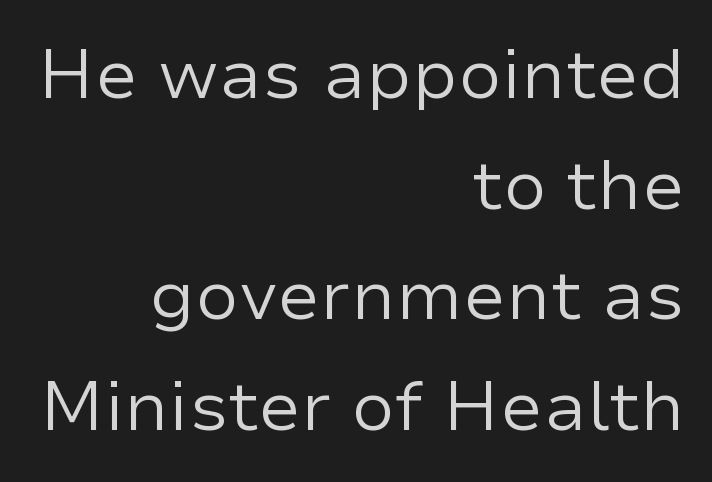
The image shows 70 px regular-weight sans-serif type, upright; set right-aligned, normal line spacing (1.58x), normal letter spacing, not underlined; low stroke contrast and a medium x-height.
